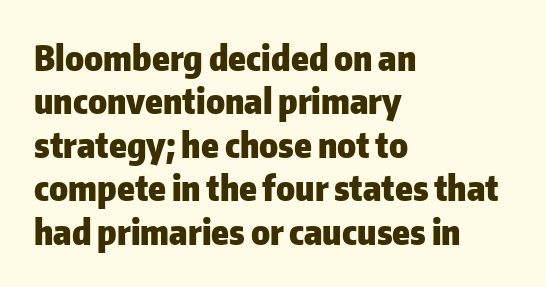
{"serif": "no", "italic": "no", "bold": "yes", "weight": "heavy", "width": "normal", "stroke_contrast": "low", "x_height": "medium", "monospaced": "no", "underline": "no", "align": "left", "line_spacing_ratio": 1.24, "letter_spacing": "normal", "letter_spacing_em": 0.0, "glyph_px": 35}
